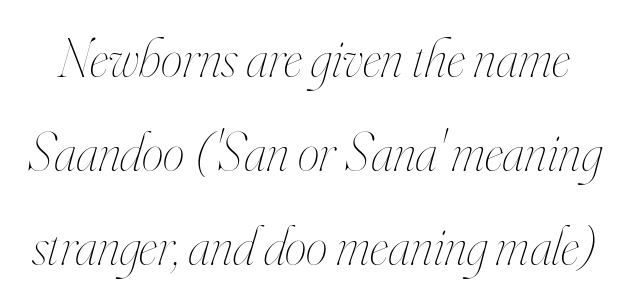
Q: Is the text bold? A: No.
Q: Is the text italic (slanted)? A: Yes, it leans right by about 16 degrees.
Q: Is the text underlined? A: No.
Q: Is the spacing between letters normal or unusually wide? A: Normal.
Q: Width (condensed, normal, or wide)? A: Condensed.
Q: Stroke contrast? A: High.
Q: x-height? A: Small.
Q: Monospaced? A: No.
